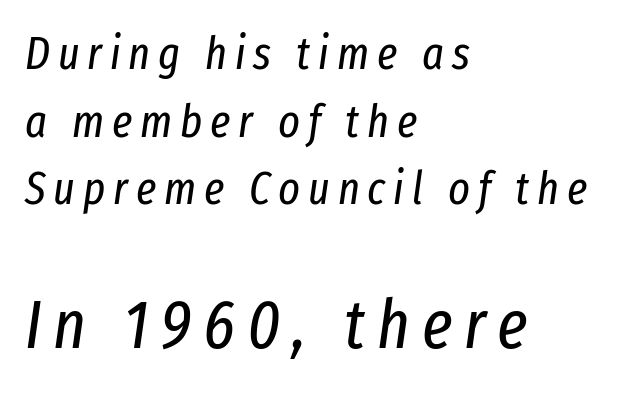
Where is the straight margin? On the left. A typesetter would call this proportional, since set widths differ per character. The area under the type is left untouched. Stroke mass is kept to a normal reading level or below.
